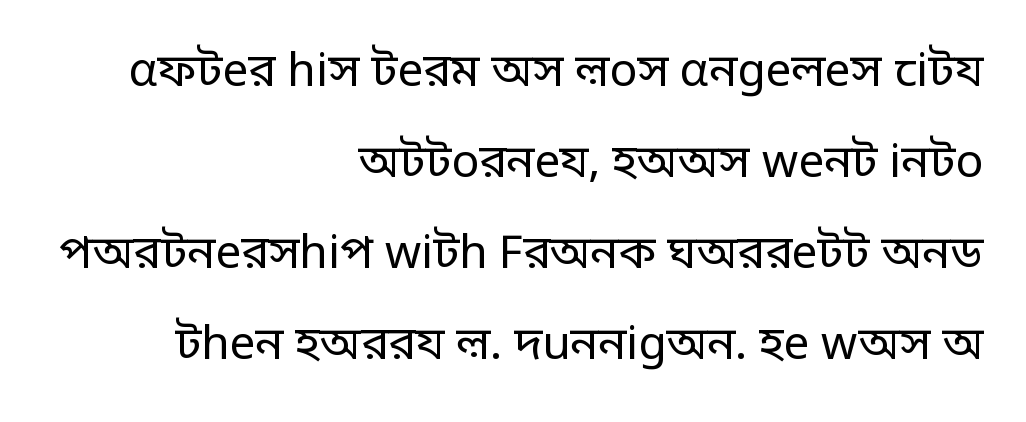
Q: Is the text bold? A: No.
Q: Is the text italic (slanted)? A: No, it is upright.
Q: Is the typeface a serif or a sans-serif typeface? A: Sans-serif.
Q: Is the text underlined? A: No.
Q: How is the paragraph aligned? A: Right-aligned.
Q: Is the spacing between letters normal or unusually wide? A: Normal.
Q: Is the spacing between lines tight, normal or loose? A: Loose.
Q: Width (condensed, normal, or wide)? A: Normal.
Q: Stroke contrast? A: Low.
Q: x-height? A: Large.
Q: Monospaced? A: No.
